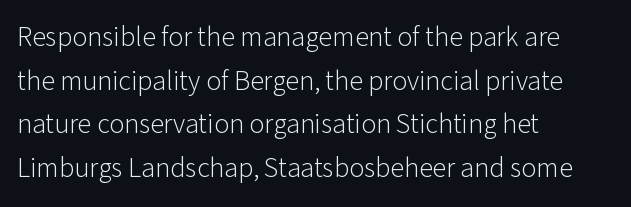
Whoever set this chose a conventional vertical rhythm. These lines are composed in type without serifs. Here the designer chose a conventional face with non-uniform glyph widths. The paragraph shown leans on its left margin. Plain, unruled lines of type. Ascenders rise straight up at ninety degrees.
